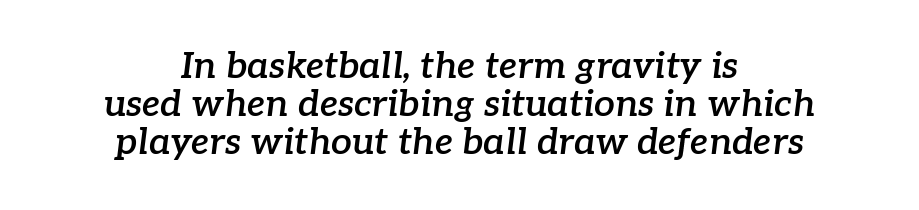
The lettering tilts uniformly, giving the passage an italic look. Old-style or modern, the face here clearly has serifs. The passage is arranged like a title page — every line centered. Has an underline been added? It has not.
